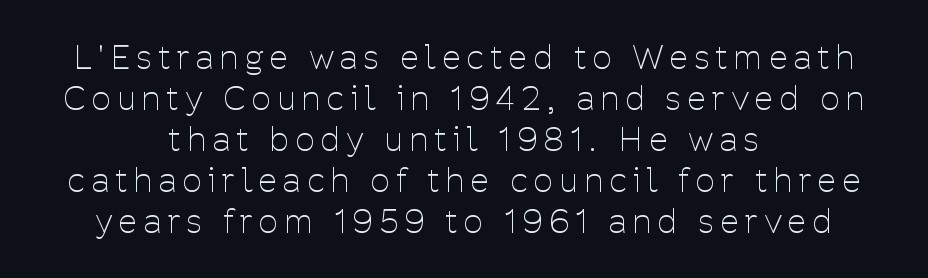
Q: Is the text bold? A: No.
Q: Is the text italic (slanted)? A: No, it is upright.
Q: Is the typeface a serif or a sans-serif typeface? A: Sans-serif.
Q: Is the text underlined? A: No.
Q: How is the paragraph aligned? A: Centered.
Q: Is the spacing between letters normal or unusually wide? A: Unusually wide.
Q: Width (condensed, normal, or wide)? A: Condensed.
Q: Stroke contrast? A: Low.
Q: x-height? A: Medium.
Q: Monospaced? A: No.
